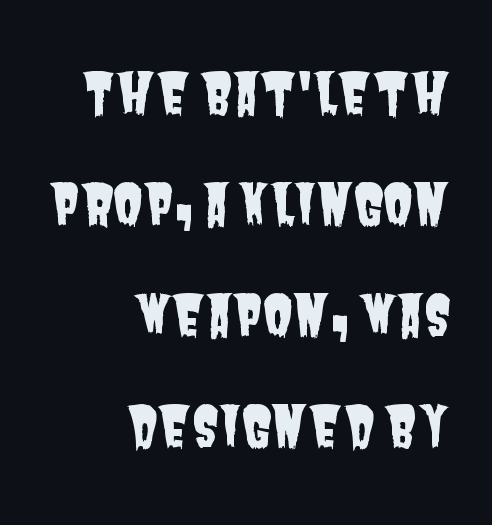
The image shows 55 px condensed sans-serif type; set right-aligned, loose line spacing (2.02x), normal letter spacing, not underlined; low stroke contrast and a large x-height.
